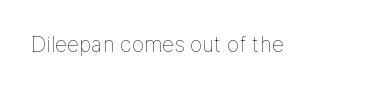
Q: Is the text bold? A: No.
Q: Is the text italic (slanted)? A: No, it is upright.
Q: Is the text underlined? A: No.
Q: Is the spacing between letters normal or unusually wide? A: Normal.
